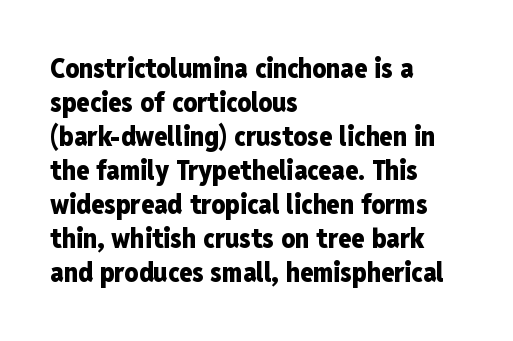
The image shows 27 px bold type, upright; set left-aligned, normal line spacing (1.26x), normal letter spacing, not underlined.
